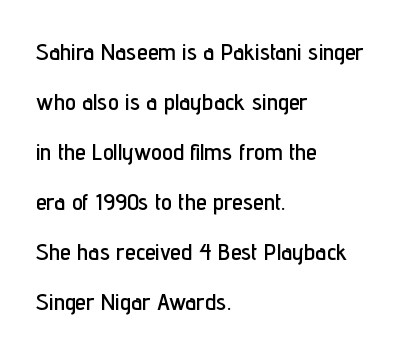
{"italic": "no", "underline": "no", "align": "left", "line_spacing": "loose", "line_spacing_ratio": 2.08, "letter_spacing": "normal", "letter_spacing_em": 0.0, "glyph_px": 24}
